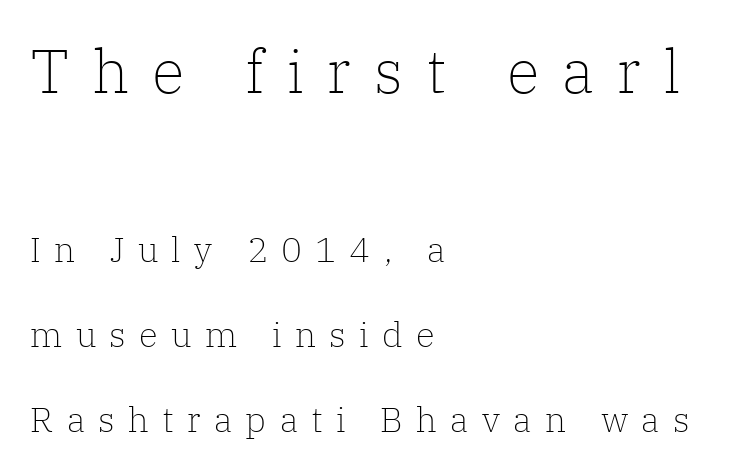
{"serif": "yes", "italic": "no", "bold": "no", "weight": "light", "width": "normal", "stroke_contrast": "low", "x_height": "medium", "monospaced": "no", "underline": "no", "align": "left", "line_spacing": "loose", "line_spacing_ratio": 2.42, "letter_spacing": "wide", "letter_spacing_em": 0.38, "larger_block": "first", "size_ratio": 1.74, "glyph_px": 61}
